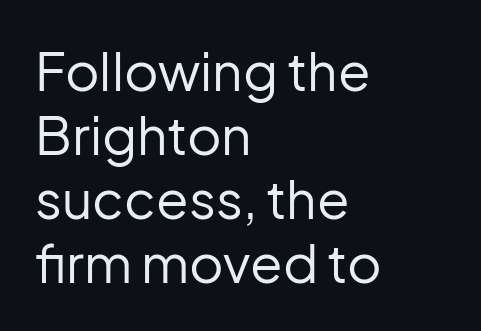
Line starts are locked; line ends wander. Examine the stroke ends and you'll find no serifs. Does extra space separate the letters? No, they use regular spacing. Compared with a typical body face, this is equally light or lighter still. Do the characters align in a grid? No, the font is proportional. Rendered with straight, roman letterforms.
